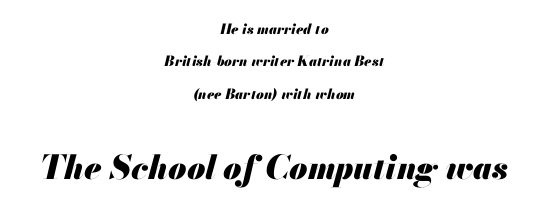
The space between consecutive lines is lavish. You'd pick this weight for a headline — it's a proper bold. Characters are canted at an angle relative to the baseline's perpendicular. Letter spacing: default.
